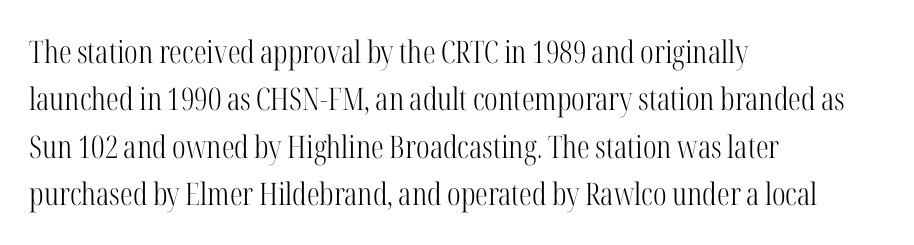
{"serif": "yes", "italic": "no", "bold": "no", "weight": "light", "width": "condensed", "stroke_contrast": "high", "x_height": "medium", "monospaced": "no", "underline": "no", "align": "left", "line_spacing": "normal", "line_spacing_ratio": 1.53, "letter_spacing": "normal", "letter_spacing_em": 0.0, "glyph_px": 31}
